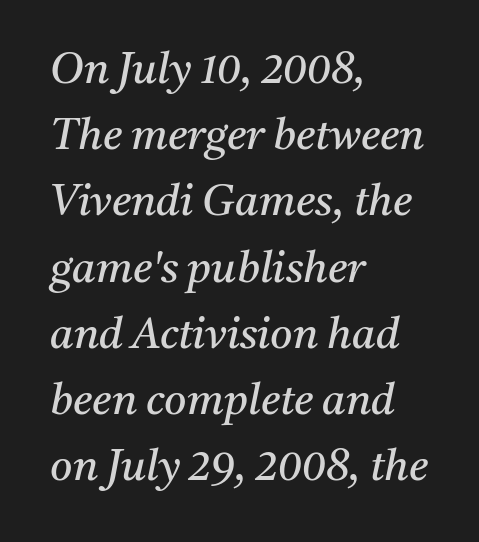
The image shows 43 px regular-weight serif type, italic (leaning right); set left-aligned, normal line spacing (1.54x), normal letter spacing, not underlined; medium stroke contrast and a medium x-height.
